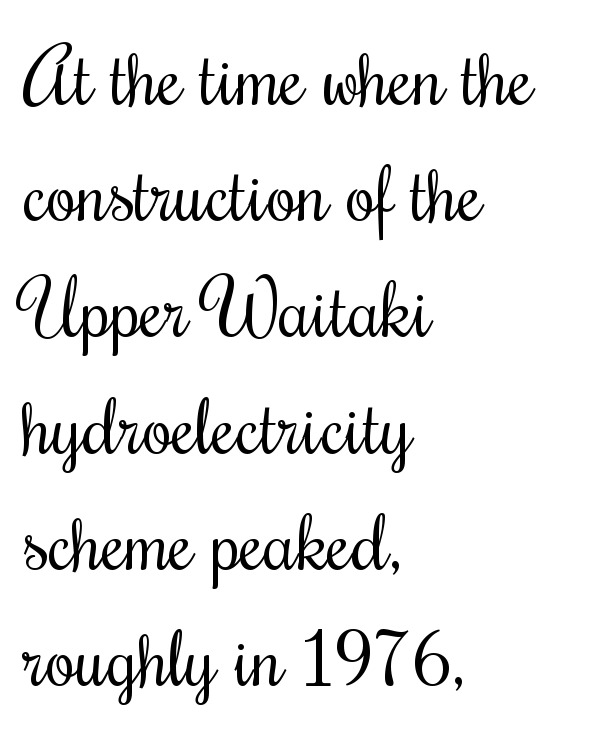
The image shows 78 px regular-weight, condensed serif type; set left-aligned, normal line spacing (1.49x), normal letter spacing, not underlined; medium stroke contrast and a small x-height.
